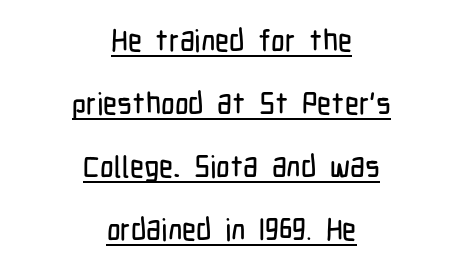
The image shows 30 px condensed sans-serif type, upright; set centered, loose line spacing (2.1x), normal letter spacing, underlined; low stroke contrast and a medium x-height.
